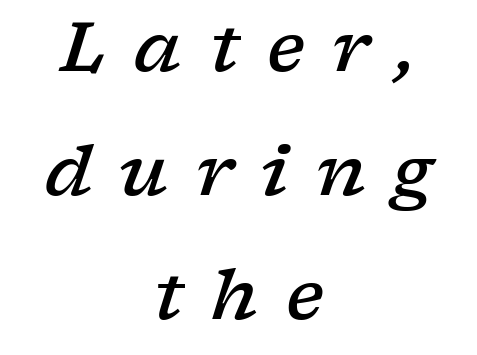
Think of a printed novel: that variable character pitch is what you see here. Each letter's strokes conclude with small projecting serifs. The letters are spread apart with noticeably loose tracking. Visually the block forms a symmetrical silhouette, jagged on both flanks.
